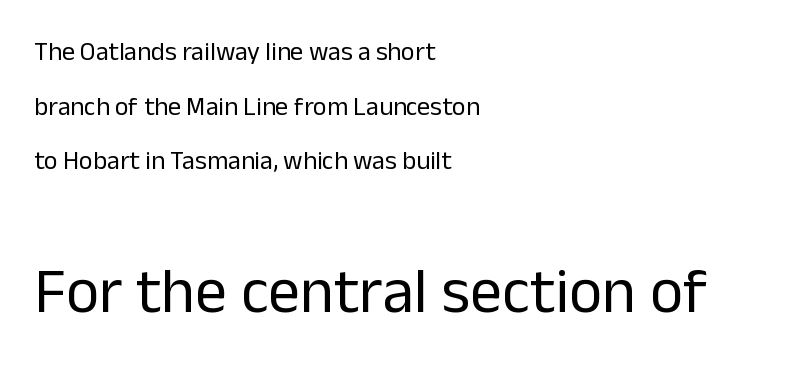
{"serif": "no", "italic": "no", "bold": "no", "weight": "regular", "width": "normal", "stroke_contrast": "low", "x_height": "medium", "monospaced": "no", "underline": "no", "align": "left", "line_spacing": "loose", "line_spacing_ratio": 2.1, "letter_spacing": "normal", "letter_spacing_em": 0.0, "larger_block": "second", "size_ratio": 2.46, "glyph_px": 64}
